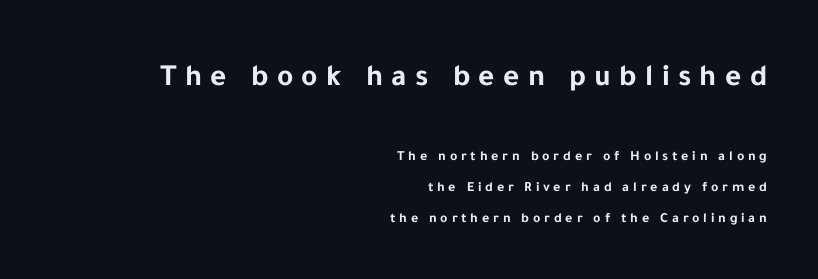
Q: Is the text bold? A: Yes.
Q: Is the text italic (slanted)? A: No, it is upright.
Q: Is the typeface a serif or a sans-serif typeface? A: Sans-serif.
Q: Is the text underlined? A: No.
Q: How is the paragraph aligned? A: Right-aligned.
Q: Is the spacing between letters normal or unusually wide? A: Unusually wide.
Q: Is the spacing between lines tight, normal or loose? A: Loose.
Q: Which block of text is set in a larger size, the first (top) or the second (bottom)? A: The first (top) one.
Q: Width (condensed, normal, or wide)? A: Normal.
Q: Stroke contrast? A: Low.
Q: x-height? A: Medium.
Q: Monospaced? A: No.
